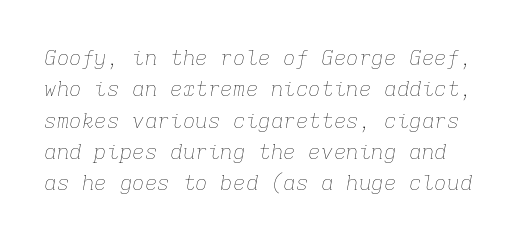
Q: Is the text bold? A: No.
Q: Is the text italic (slanted)? A: Yes, it leans right by about 9 degrees.
Q: Is the text underlined? A: No.
Q: Is the spacing between letters normal or unusually wide? A: Normal.
Q: Is the spacing between lines tight, normal or loose? A: Normal.
